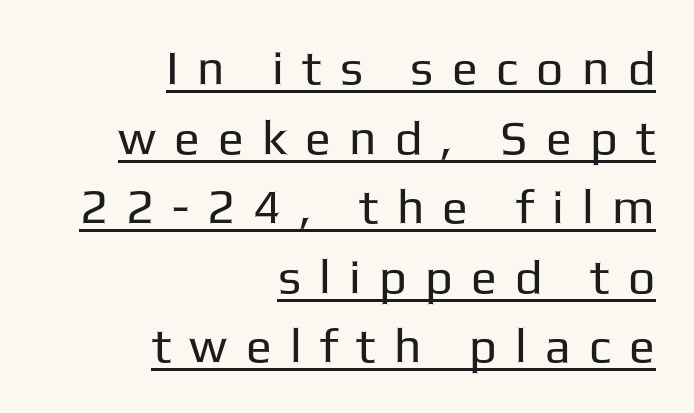
The image shows 48 px regular-weight sans-serif type, upright; set right-aligned, normal line spacing (1.45x), unusually wide letter spacing (+0.38 em), underlined; low stroke contrast and a medium x-height.
